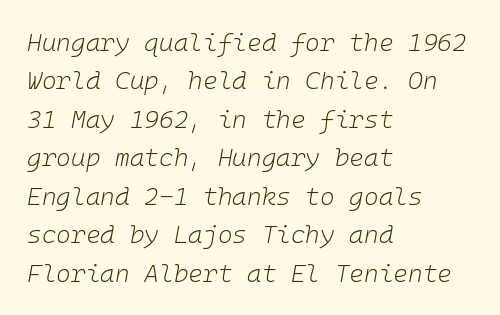
Q: Is the text bold? A: No.
Q: Is the text italic (slanted)? A: Yes, it leans right by about 10 degrees.
Q: Is the text underlined? A: No.
Q: How is the paragraph aligned? A: Left-aligned.
Q: Is the spacing between letters normal or unusually wide? A: Normal.
Q: Is the spacing between lines tight, normal or loose? A: Normal.
